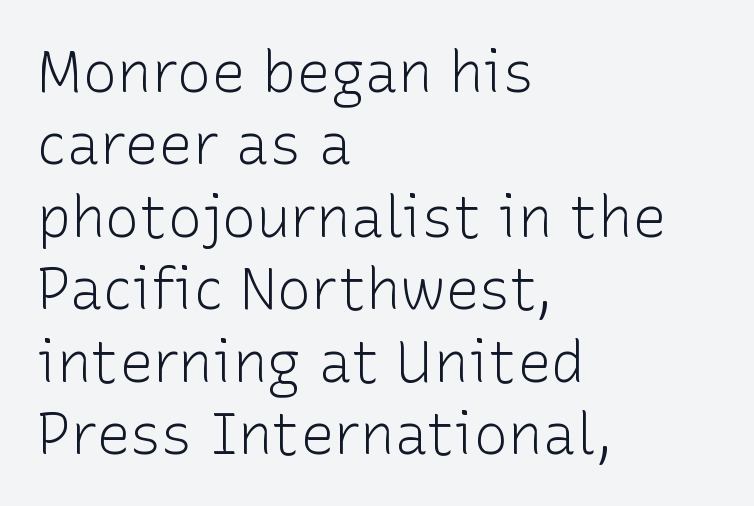
The image shows 57 px light sans-serif type, upright; set left-aligned, normal line spacing (1.27x), normal letter spacing, not underlined; low stroke contrast and a medium x-height.
